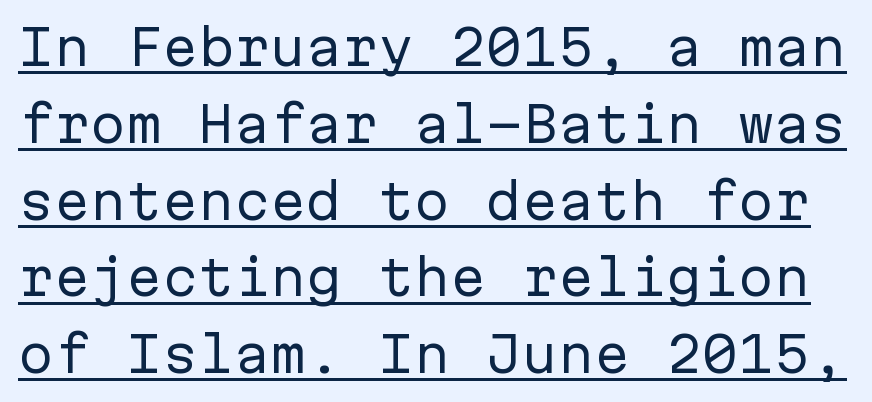
The vertical gap from one line to the next is medium. Honestly, the underline is the first thing you notice here. You could count columns in this text — the font is strictly monospaced. A typesetter would label this face a sans.
